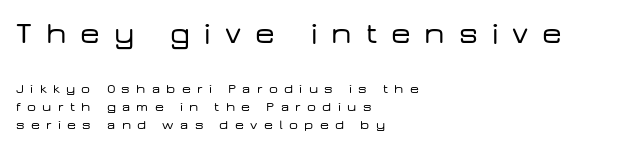
Leading: standard. In this sample the first text group is rendered at the bigger scale. Students, note that the glyphs here are deliberately spaced far apart. This sample has the flowing, uneven cadence of proportional lettering.
